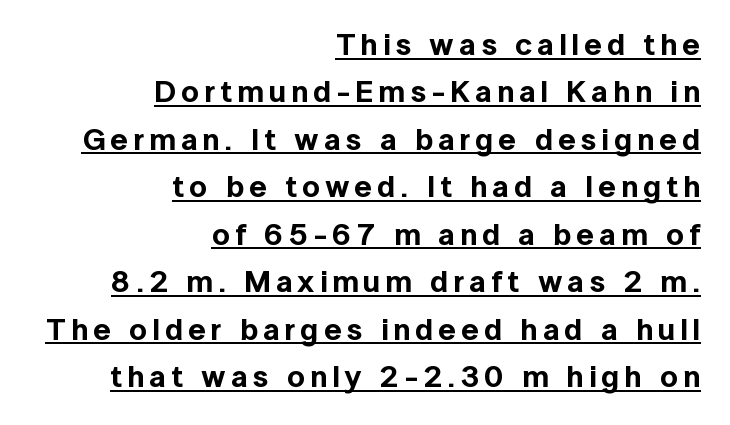
Notice how the passage keeps a crisp vertical edge on the right only. Notice how a bar underscores the lettering throughout. Posture: upright roman. Note the varied advance widths — an 'i' is clearly narrower than an 'm'. Serifs: no, the terminals of the letterforms are clean. The passage shown stacks its lines at a standard gap.
